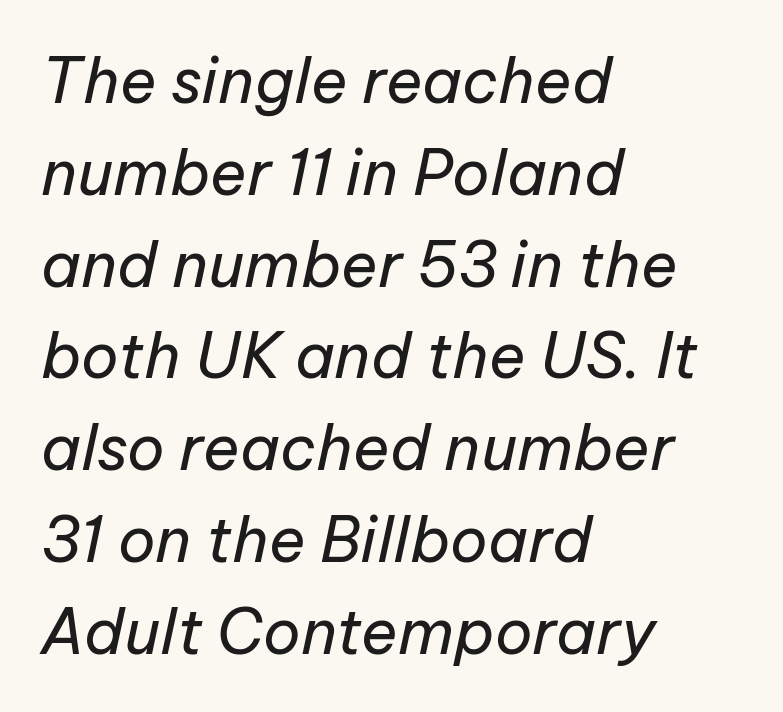
{"italic": "yes", "lean": "right", "slant_degrees": 12, "bold": "no", "weight": "regular", "width": "normal", "stroke_contrast": "low", "x_height": "medium", "monospaced": "no", "underline": "no", "align": "left", "line_spacing": "normal", "line_spacing_ratio": 1.48, "letter_spacing": "normal", "letter_spacing_em": 0.0, "glyph_px": 62}
